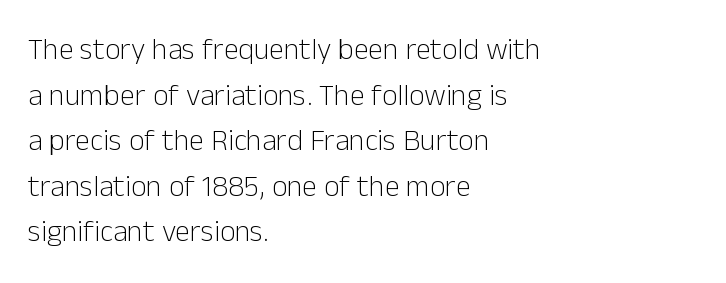
The image shows 30 px light sans-serif type, upright; set left-aligned, normal line spacing (1.52x), normal letter spacing, not underlined; low stroke contrast and a medium x-height.
